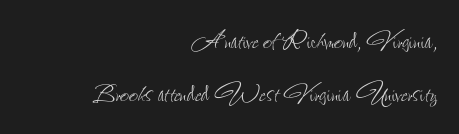
{"bold": "no", "weight": "thin", "width": "condensed", "stroke_contrast": "low", "x_height": "small", "monospaced": "no", "underline": "no", "align": "right", "line_spacing": "normal", "line_spacing_ratio": 1.66, "letter_spacing": "normal", "letter_spacing_em": 0.0, "glyph_px": 32}
